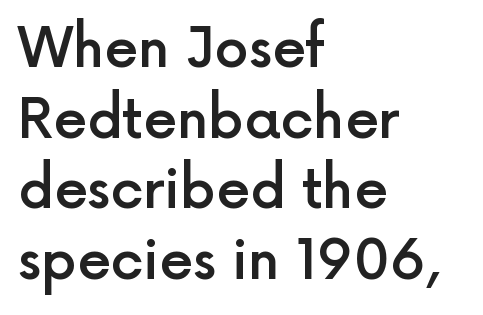
The image shows 54 px semibold sans-serif type, upright; set left-aligned, normal line spacing (1.31x), normal letter spacing, not underlined; a medium x-height.
